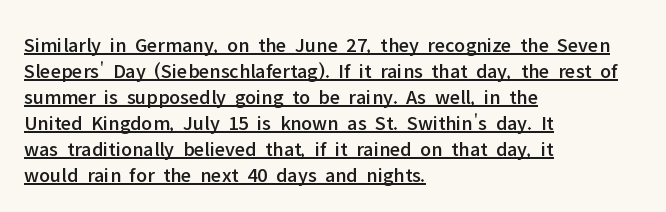
{"italic": "no", "underline": "yes", "align": "left", "line_spacing_ratio": 1.24, "letter_spacing": "normal", "letter_spacing_em": 0.0, "glyph_px": 21}
